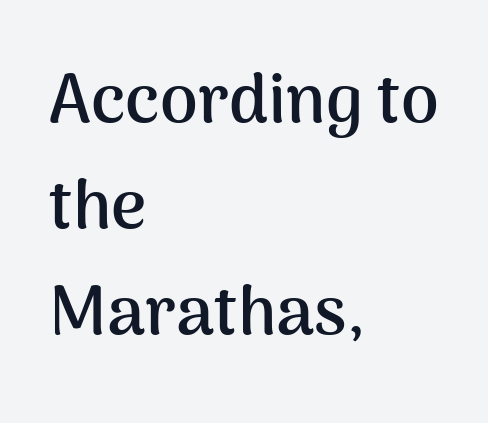
Character widths vary here, with narrow letters taking less room than wide ones. The zone under the glyphs is completely vacant. Italic? Not at all — the glyphs are vertical. In terms of letterspacing, this is plain default setting. I'd call this a sans setting — the letters go barefoot.
